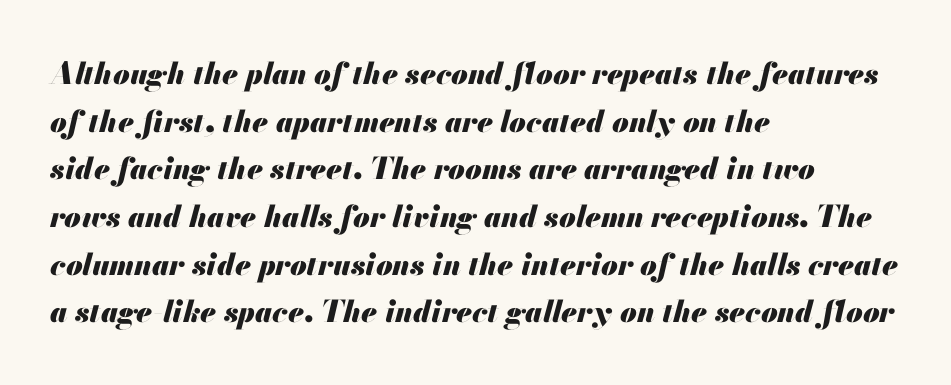
The rendering uses natural spacing where letterforms have individual widths. Clear beneath every line of the passage. The rendering uses a moderate line-height, typical for paragraphs. How are the letters spaced? Ordinarily, with no added tracking.
